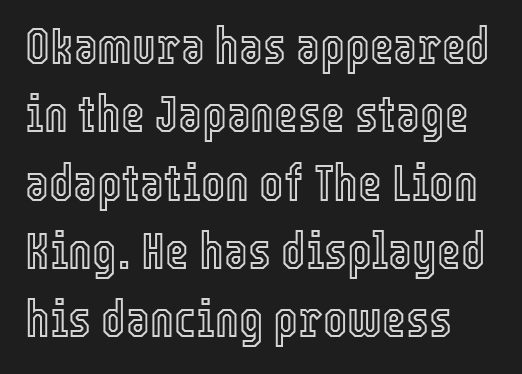
The image shows 51 px condensed type, upright; set normal line spacing (1.34x), normal letter spacing, not underlined; a medium x-height.
